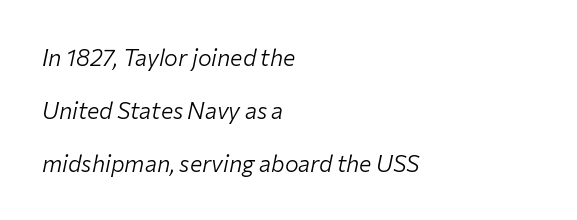
Q: Is the text bold? A: No.
Q: Is the text italic (slanted)? A: Yes, it leans right by about 12 degrees.
Q: Is the text underlined? A: No.
Q: How is the paragraph aligned? A: Left-aligned.
Q: Is the spacing between letters normal or unusually wide? A: Normal.
Q: Is the spacing between lines tight, normal or loose? A: Loose.
